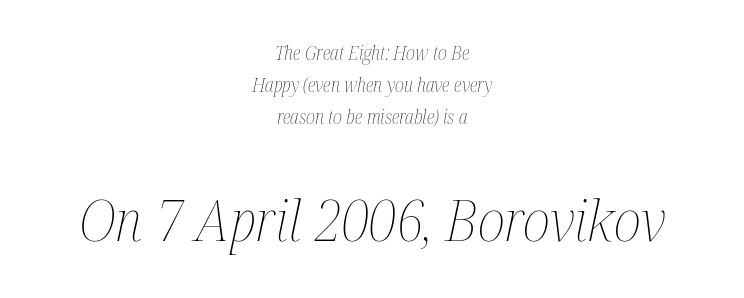
Spacing between characters is what you'd get straight out of the box. The space beneath each line is pristine and unruled. Size contrast runs from small at the top to large at the bottom. Here the designer chose a conventional face with non-uniform glyph widths. Notice how descenders clear the ascenders below comfortably — that's standard leading.
